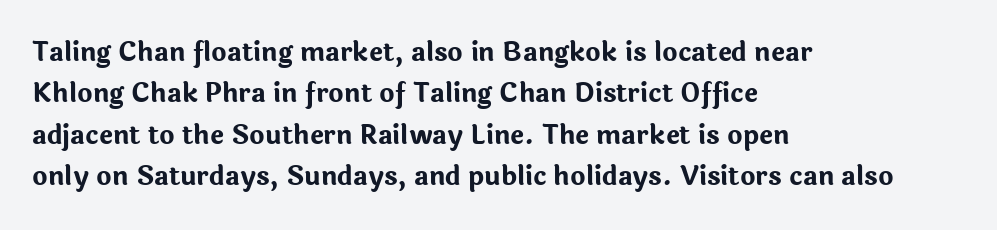
The image shows 26 px bold type, upright; set left-aligned, normal line spacing (1.59x), normal letter spacing, not underlined.
